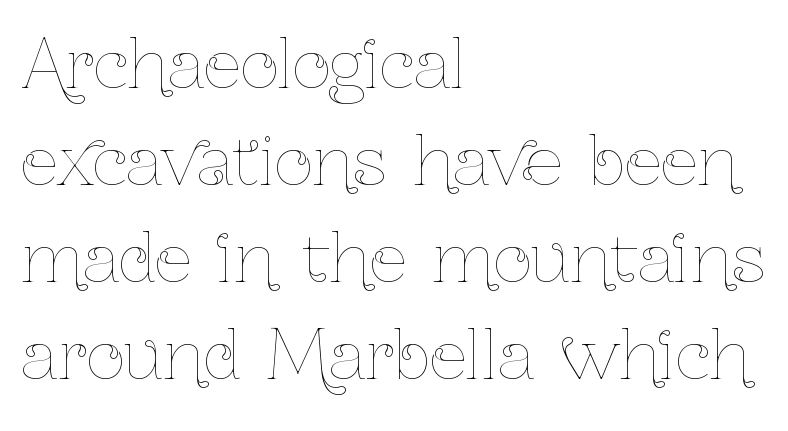
Q: Is the text bold? A: No.
Q: Is the text italic (slanted)? A: No, it is upright.
Q: Is the text underlined? A: No.
Q: How is the paragraph aligned? A: Left-aligned.
Q: Is the spacing between letters normal or unusually wide? A: Normal.
Q: Is the spacing between lines tight, normal or loose? A: Normal.
Q: Width (condensed, normal, or wide)? A: Condensed.
Q: Stroke contrast? A: Low.
Q: x-height? A: Medium.
Q: Monospaced? A: No.
